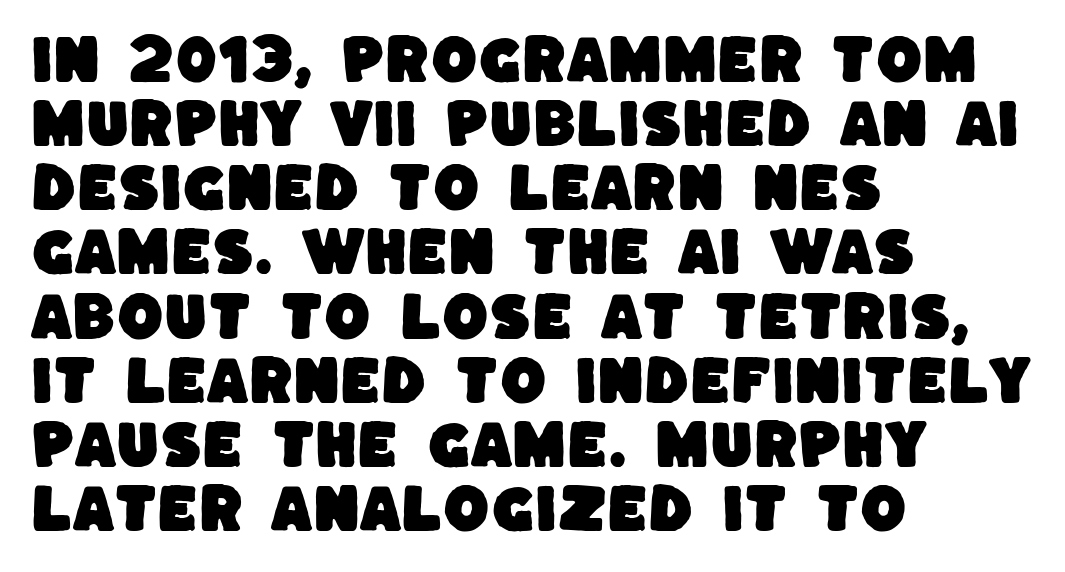
{"serif": "no", "width": "normal", "stroke_contrast": "low", "x_height": "large", "monospaced": "no", "underline": "no", "align": "left", "line_spacing_ratio": 1.21, "letter_spacing": "normal", "letter_spacing_em": 0.0, "glyph_px": 53}
